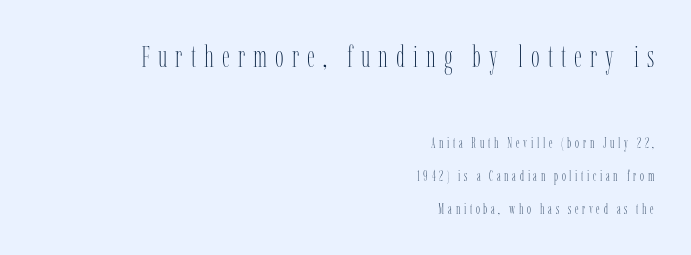
The image shows 31 px thin, condensed type, upright; set right-aligned, loose line spacing (2.34x), unusually wide letter spacing (+0.26 em), not underlined; the first (top) block is 2.21x larger; low stroke contrast and a medium x-height.
